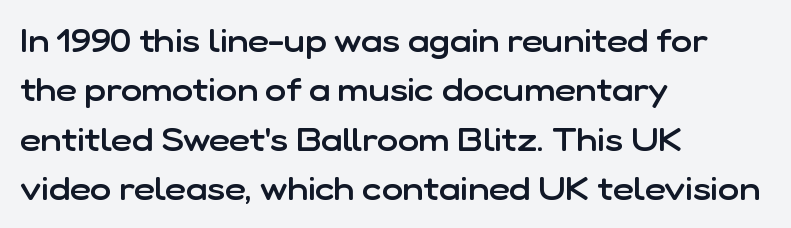
{"serif": "no", "italic": "no", "bold": "semi", "weight": "semibold", "width": "normal", "stroke_contrast": "low", "x_height": "medium", "monospaced": "no", "underline": "no", "align": "left", "line_spacing": "normal", "line_spacing_ratio": 1.54, "letter_spacing": "normal", "letter_spacing_em": 0.0, "glyph_px": 32}
